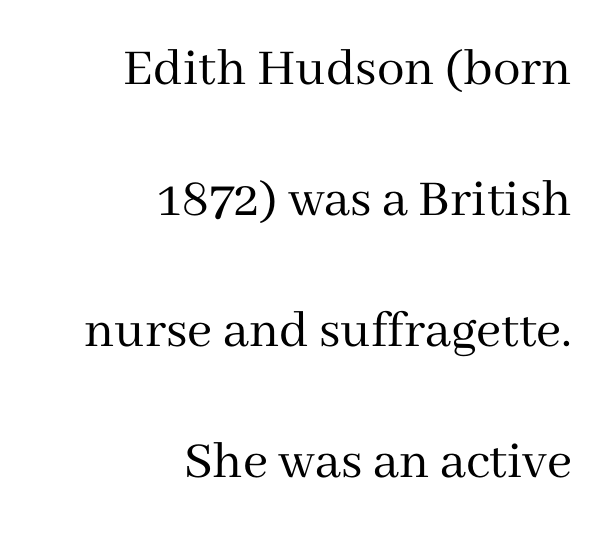
The line texture is even and compact thanks to regular tracking. The string is rendered with underlining switched off. The lines are spread far apart with generous leading. Every stem runs plumb, perpendicular to the baseline.
